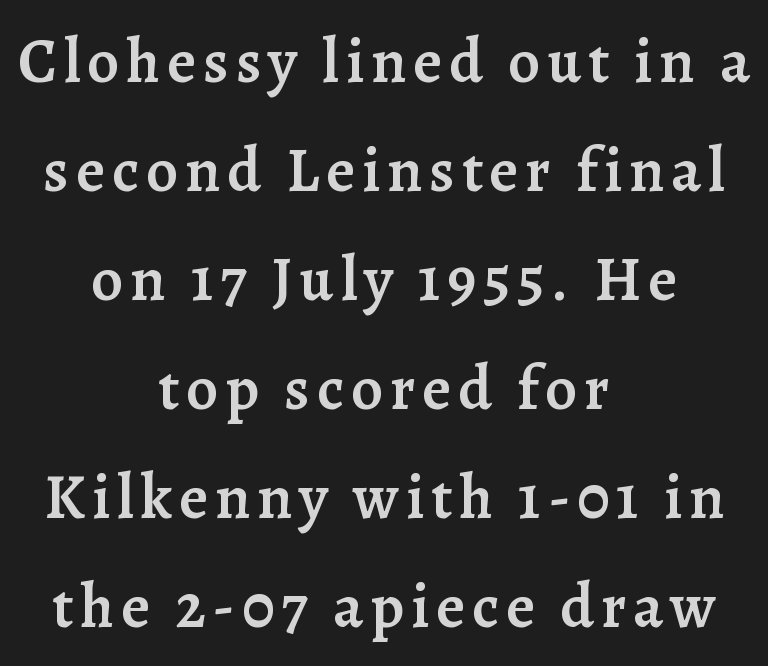
Q: Is the text bold? A: Semi-bold.
Q: Is the text italic (slanted)? A: No, it is upright.
Q: Is the typeface a serif or a sans-serif typeface? A: Serif.
Q: Is the text underlined? A: No.
Q: How is the paragraph aligned? A: Centered.
Q: Width (condensed, normal, or wide)? A: Normal.
Q: Stroke contrast? A: Low.
Q: x-height? A: Medium.
Q: Monospaced? A: No.
